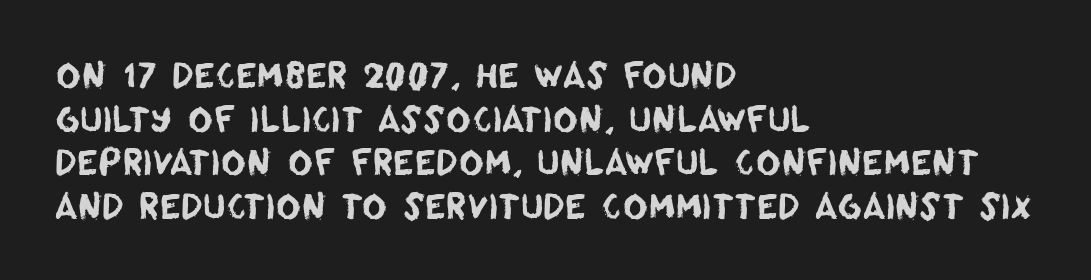
Q: Is the typeface a serif or a sans-serif typeface? A: Sans-serif.
Q: Is the text underlined? A: No.
Q: How is the paragraph aligned? A: Left-aligned.
Q: Is the spacing between letters normal or unusually wide? A: Normal.
Q: Is the spacing between lines tight, normal or loose? A: Normal.
Q: Width (condensed, normal, or wide)? A: Normal.
Q: Stroke contrast? A: Low.
Q: x-height? A: Large.
Q: Monospaced? A: No.
